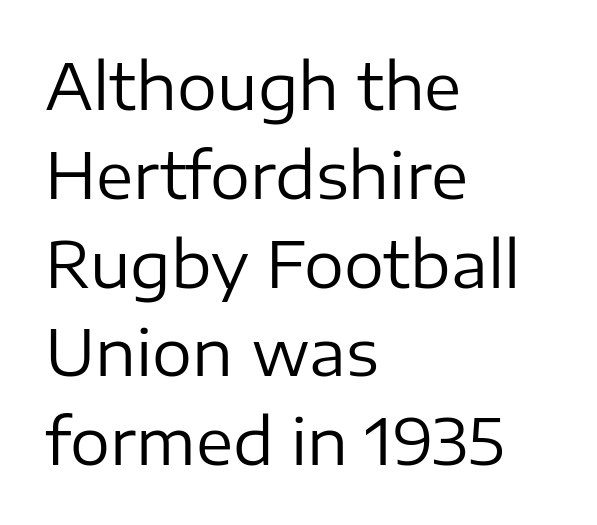
{"serif": "no", "italic": "no", "bold": "no", "weight": "regular", "width": "normal", "stroke_contrast": "low", "x_height": "medium", "monospaced": "no", "underline": "no", "align": "left", "line_spacing": "normal", "line_spacing_ratio": 1.41, "letter_spacing": "normal", "letter_spacing_em": 0.0, "glyph_px": 63}
